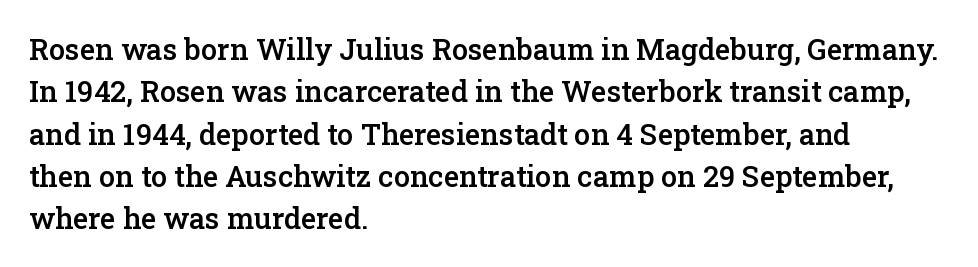
Q: Is the text bold? A: Semi-bold.
Q: Is the text italic (slanted)? A: No, it is upright.
Q: Is the typeface a serif or a sans-serif typeface? A: Serif.
Q: Is the text underlined? A: No.
Q: How is the paragraph aligned? A: Left-aligned.
Q: Is the spacing between letters normal or unusually wide? A: Normal.
Q: Is the spacing between lines tight, normal or loose? A: Normal.
Q: Width (condensed, normal, or wide)? A: Normal.
Q: Stroke contrast? A: Low.
Q: x-height? A: Medium.
Q: Monospaced? A: No.
